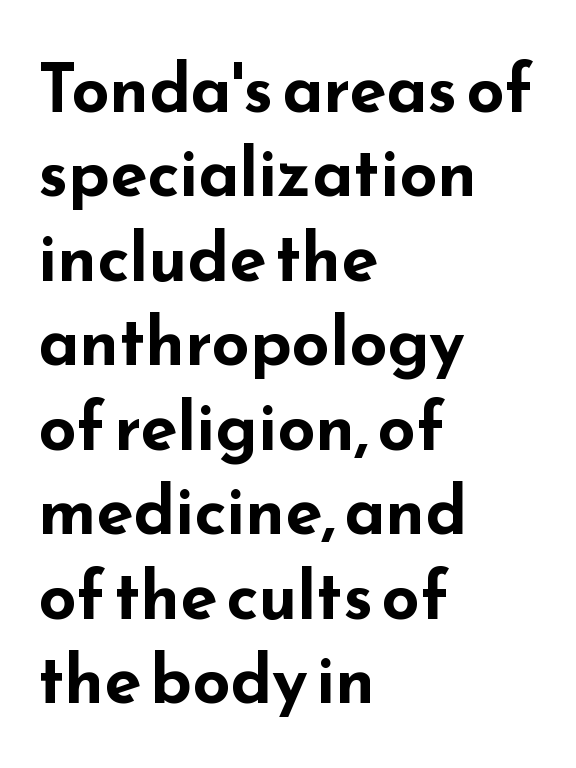
If you drew a line through each stem, it would be perfectly vertical. Quick note: interline space is typical. The text block is weighted toward the left margin, trailing off unevenly rightward. The sample has been set heavy, in full bold. The specimen omits any rule beneath the text block's lines.
